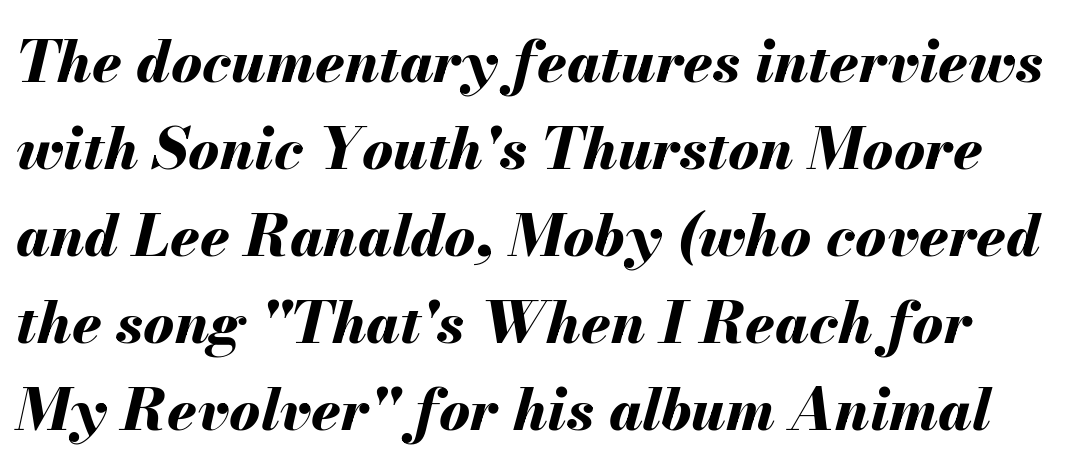
{"italic": "yes", "lean": "right", "slant_degrees": 13, "bold": "yes", "weight": "bold", "width": "normal", "stroke_contrast": "medium", "x_height": "small", "monospaced": "no", "underline": "no", "line_spacing": "normal", "line_spacing_ratio": 1.5, "letter_spacing": "normal", "letter_spacing_em": 0.0, "glyph_px": 58}
